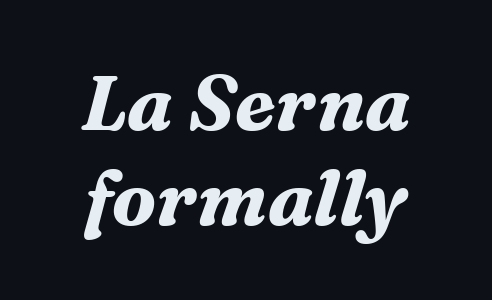
{"serif": "yes", "italic": "yes", "lean": "right", "slant_degrees": 16, "bold": "yes", "weight": "bold", "width": "normal", "stroke_contrast": "medium", "x_height": "medium", "monospaced": "no", "underline": "no", "line_spacing": "normal", "line_spacing_ratio": 1.25, "letter_spacing": "normal", "letter_spacing_em": 0.0, "glyph_px": 76}
